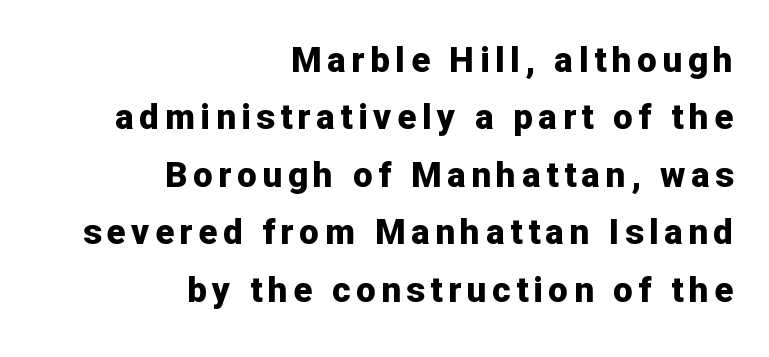
The image shows 35 px bold sans-serif type, upright; set right-aligned, normal line spacing (1.64x), not underlined; low stroke contrast and a medium x-height.
